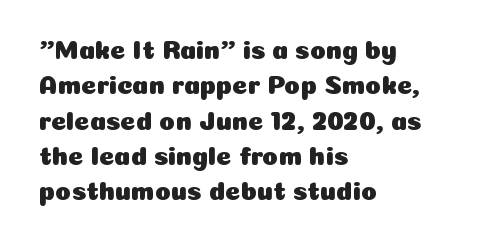
{"italic": "no", "underline": "no", "align": "left", "line_spacing": "normal", "line_spacing_ratio": 1.36, "letter_spacing": "normal", "letter_spacing_em": 0.0, "glyph_px": 26}
